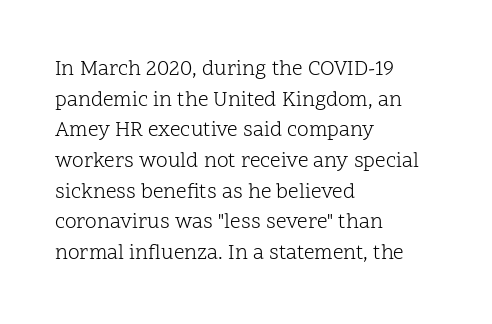
Q: Is the text bold? A: No.
Q: Is the text italic (slanted)? A: No, it is upright.
Q: Is the text underlined? A: No.
Q: How is the paragraph aligned? A: Left-aligned.
Q: Is the spacing between letters normal or unusually wide? A: Normal.
Q: Is the spacing between lines tight, normal or loose? A: Normal.
